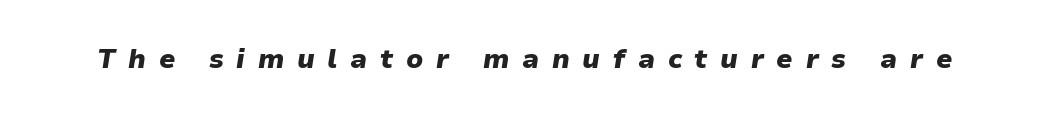
Q: Is the text bold? A: Yes.
Q: Is the text italic (slanted)? A: Yes, it leans right by about 9 degrees.
Q: Is the text underlined? A: No.
Q: Is the spacing between letters normal or unusually wide? A: Unusually wide.
